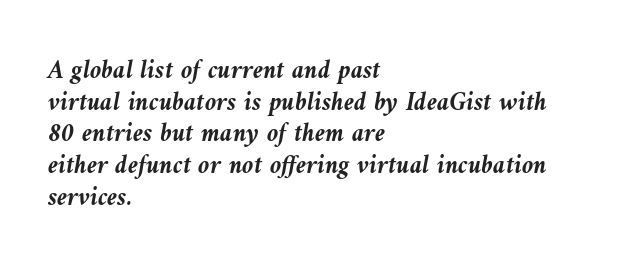
Q: Is the text bold? A: Yes.
Q: Is the text italic (slanted)? A: Yes, it leans left by about 10 degrees.
Q: Is the text underlined? A: No.
Q: How is the paragraph aligned? A: Left-aligned.
Q: Is the spacing between letters normal or unusually wide? A: Normal.
